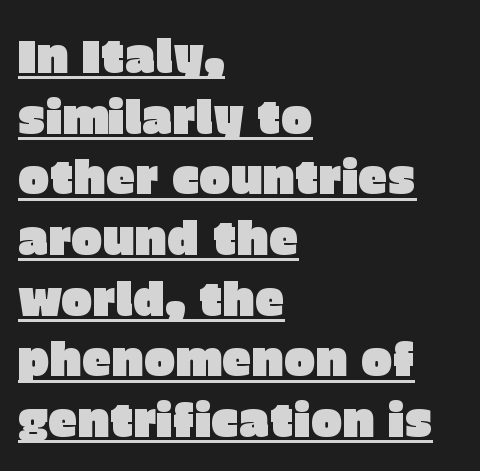
{"serif": "no", "italic": "no", "width": "normal", "stroke_contrast": "low", "x_height": "large", "monospaced": "no", "underline": "yes", "align": "left", "line_spacing": "normal", "line_spacing_ratio": 1.29, "letter_spacing": "normal", "letter_spacing_em": 0.0, "glyph_px": 47}
